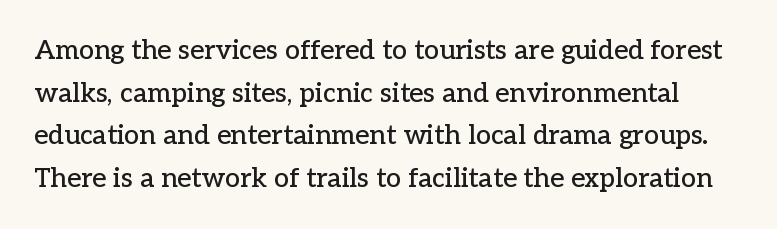
Q: Is the text italic (slanted)? A: No, it is upright.
Q: Is the text underlined? A: No.
Q: Is the spacing between letters normal or unusually wide? A: Normal.
Q: Is the spacing between lines tight, normal or loose? A: Normal.
